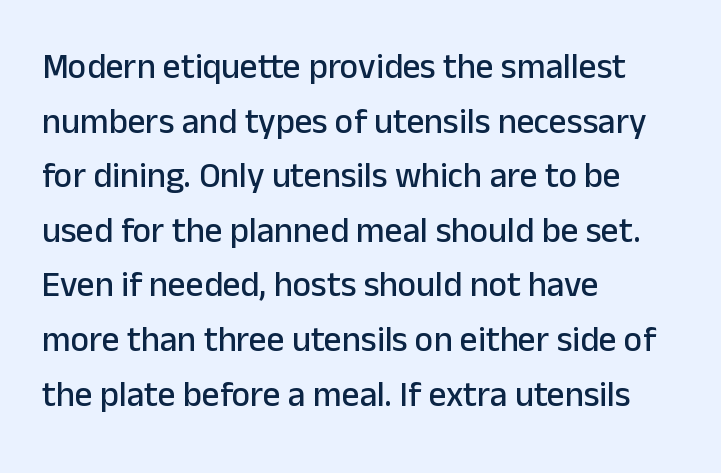
{"serif": "no", "italic": "no", "width": "normal", "stroke_contrast": "low", "x_height": "medium", "monospaced": "no", "underline": "no", "align": "left", "line_spacing": "normal", "line_spacing_ratio": 1.56, "letter_spacing": "normal", "letter_spacing_em": 0.0, "glyph_px": 35}
